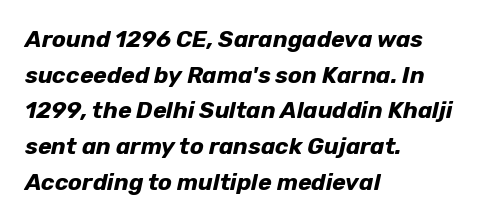
Q: Is the text bold? A: Yes.
Q: Is the text italic (slanted)? A: Yes, it leans right by about 12 degrees.
Q: Is the text underlined? A: No.
Q: How is the paragraph aligned? A: Left-aligned.
Q: Is the spacing between letters normal or unusually wide? A: Normal.
Q: Is the spacing between lines tight, normal or loose? A: Normal.
